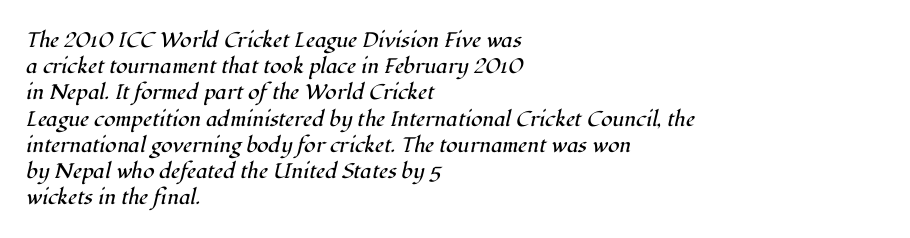
Q: Is the text bold? A: No.
Q: Is the text italic (slanted)? A: Yes, it leans right by about 12 degrees.
Q: Is the text underlined? A: No.
Q: How is the paragraph aligned? A: Left-aligned.
Q: Is the spacing between letters normal or unusually wide? A: Normal.
Q: Is the spacing between lines tight, normal or loose? A: Normal.
